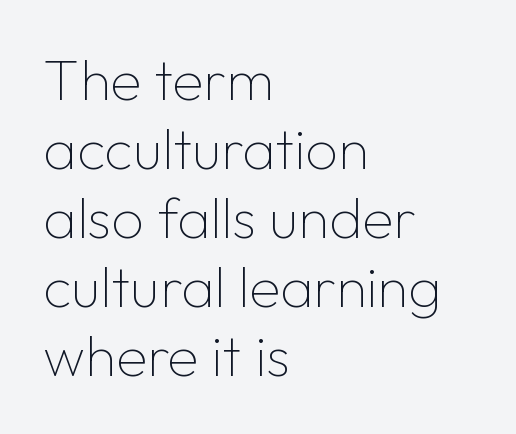
The image shows 57 px thin sans-serif type, upright; set left-aligned, line spacing 1.21x, normal letter spacing, not underlined; low stroke contrast and a medium x-height.
